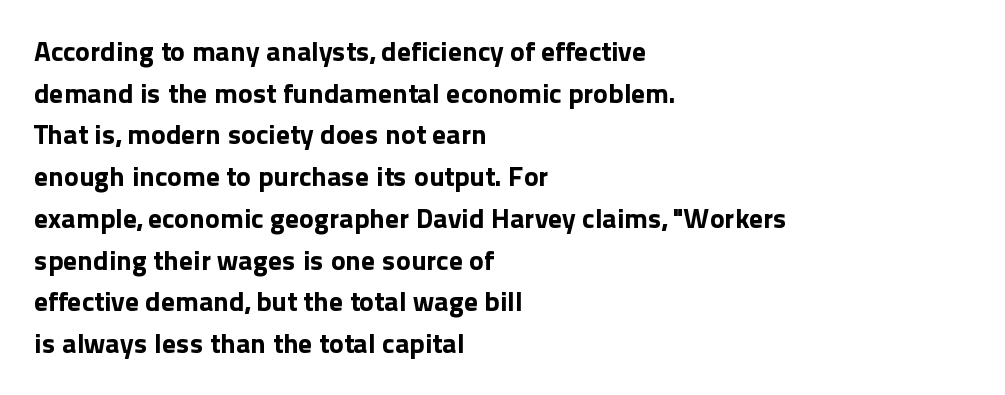
{"serif": "no", "italic": "no", "bold": "yes", "weight": "bold", "width": "normal", "x_height": "medium", "monospaced": "no", "underline": "no", "align": "left", "line_spacing": "normal", "line_spacing_ratio": 1.49, "letter_spacing": "normal", "letter_spacing_em": 0.0, "glyph_px": 28}
